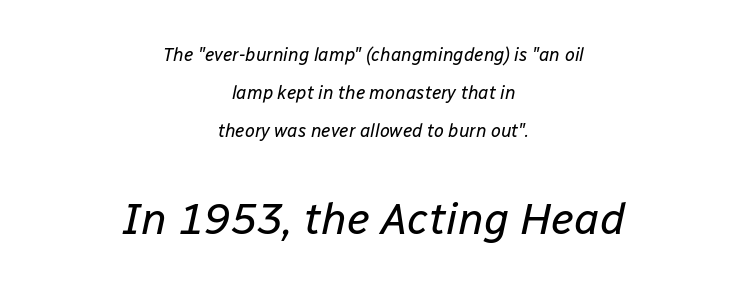
Q: Is the text bold? A: No.
Q: Is the text italic (slanted)? A: Yes, it leans right by about 12 degrees.
Q: Is the text underlined? A: No.
Q: How is the paragraph aligned? A: Centered.
Q: Is the spacing between letters normal or unusually wide? A: Normal.
Q: Is the spacing between lines tight, normal or loose? A: Loose.
Q: Which block of text is set in a larger size, the first (top) or the second (bottom)? A: The second (bottom) one.
Q: Width (condensed, normal, or wide)? A: Normal.
Q: Stroke contrast? A: Low.
Q: x-height? A: Medium.
Q: Monospaced? A: No.
